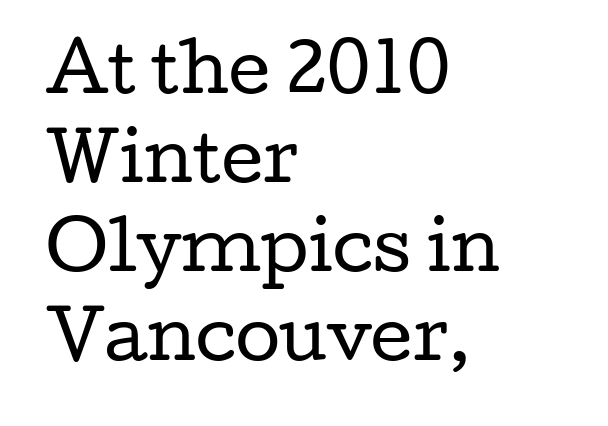
The image shows 65 px regular-weight, wide serif type, upright; set left-aligned, normal line spacing (1.37x), normal letter spacing, not underlined; low stroke contrast and a medium x-height.
